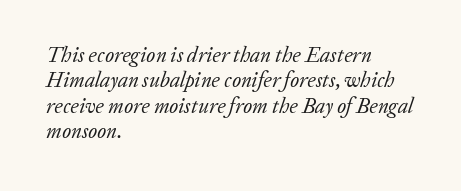
Each row of text sits above clean, open space. Visually the block forms a straight wall on the left and a jagged coastline on the right. You can tell it's italic because the verticals aren't actually vertical. Weight: regular or lighter.
